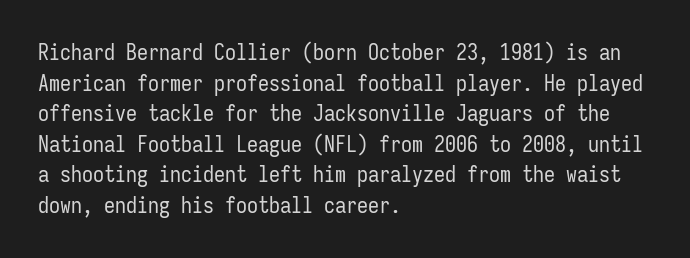
{"italic": "no", "bold": "no", "underline": "no", "align": "left", "line_spacing": "normal", "line_spacing_ratio": 1.39, "letter_spacing": "normal", "letter_spacing_em": 0.0, "glyph_px": 22}
